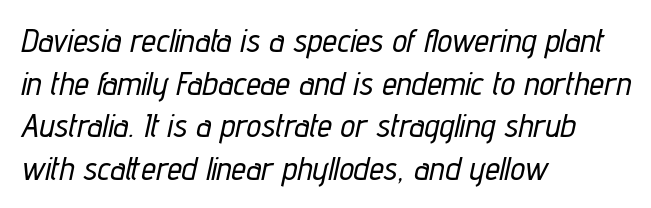
Short and long lines alike share a common starting point at left. You can tell it's italic because the verticals aren't actually vertical. Note the varied advance widths — an 'i' is clearly narrower than an 'm'. Check under the words: just untouched page. Glyph-to-glyph distance matches everyday printed text. In terms of leading, this rendering sits right in the middle.
